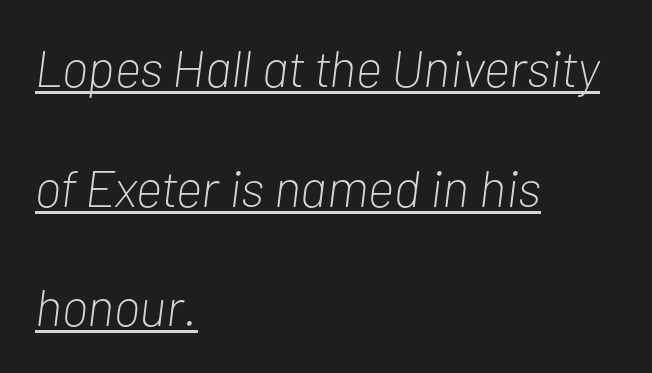
The image shows 52 px light, condensed type, italic (leaning right); set left-aligned, loose line spacing (2.3x), normal letter spacing, underlined; low stroke contrast and a medium x-height.
